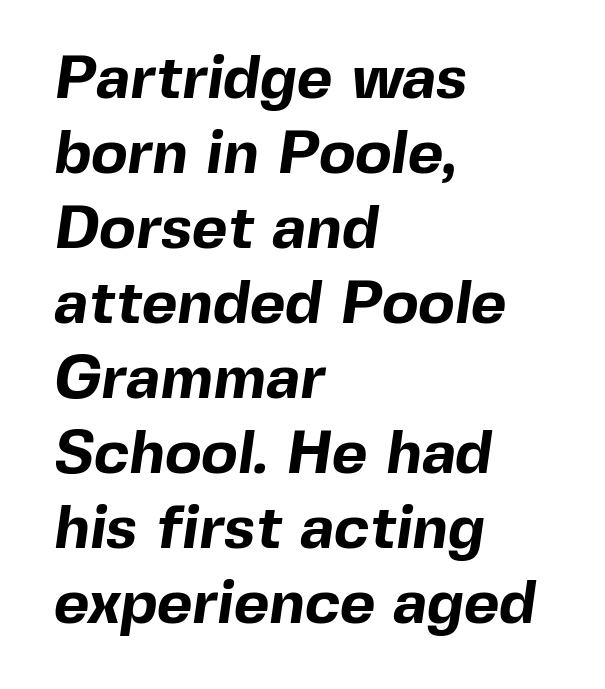
{"serif": "no", "bold": "yes", "weight": "bold", "width": "normal", "x_height": "medium", "monospaced": "no", "underline": "no", "align": "left", "line_spacing_ratio": 1.23, "letter_spacing": "normal", "letter_spacing_em": 0.0, "glyph_px": 61}
